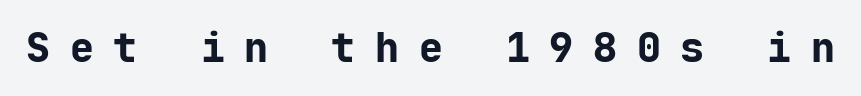
{"serif": "no", "italic": "no", "bold": "yes", "weight": "bold", "width": "normal", "stroke_contrast": "low", "x_height": "medium", "monospaced": "yes", "underline": "no", "letter_spacing": "wide", "letter_spacing_em": 0.49, "glyph_px": 40}
